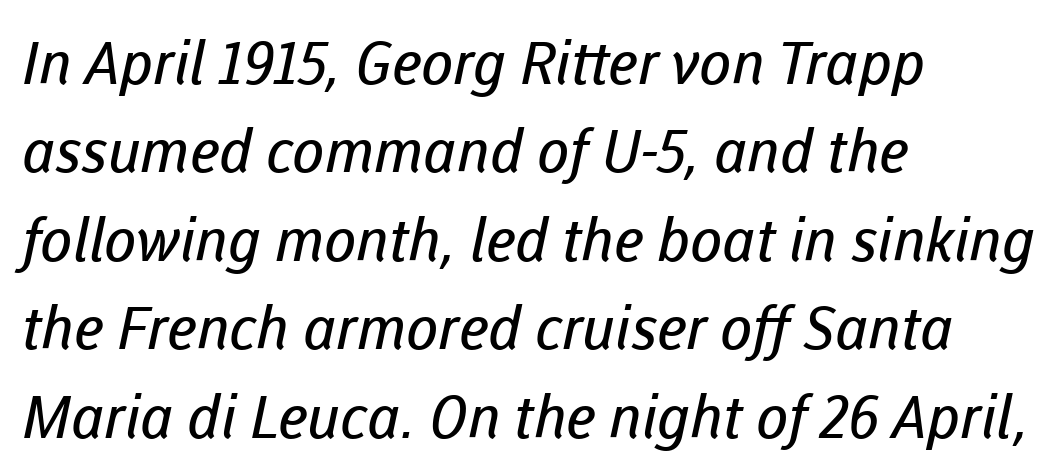
The rendering uses natural spacing where letterforms have individual widths. Each word holds together tightly as a unit, with standard inter-letter gaps. Vertical stems look standard width or narrower in stroke. The type family on display is of the sans-serif kind. Successive baselines arrive at the customary interval.
